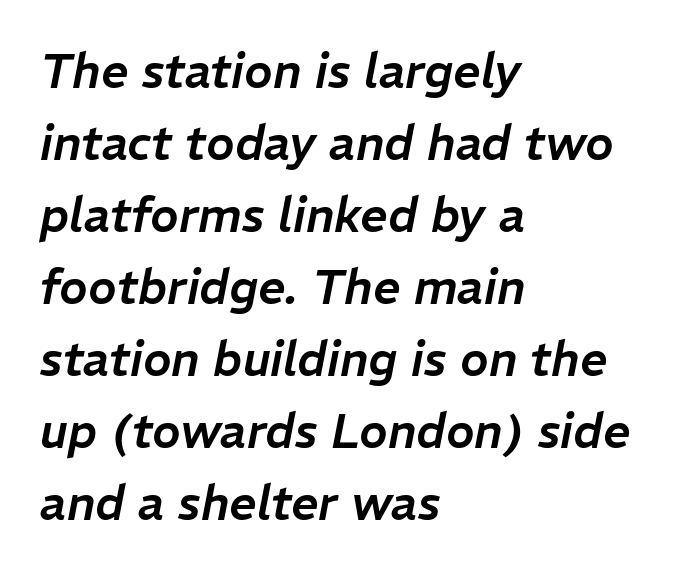
Q: Is the text italic (slanted)? A: Yes, it leans right by about 11 degrees.
Q: Is the text underlined? A: No.
Q: How is the paragraph aligned? A: Left-aligned.
Q: Is the spacing between letters normal or unusually wide? A: Normal.
Q: Is the spacing between lines tight, normal or loose? A: Normal.
Q: Width (condensed, normal, or wide)? A: Normal.
Q: Stroke contrast? A: Low.
Q: x-height? A: Medium.
Q: Monospaced? A: No.
